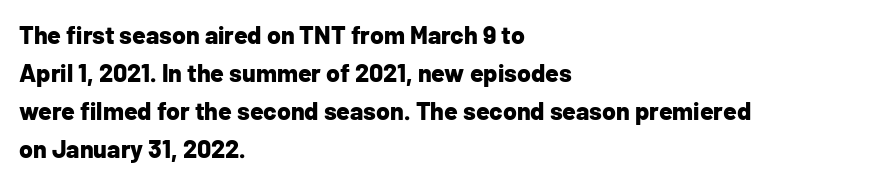
{"italic": "no", "bold": "yes", "underline": "no", "align": "left", "line_spacing": "normal", "line_spacing_ratio": 1.52, "letter_spacing": "normal", "letter_spacing_em": 0.0, "glyph_px": 25}
